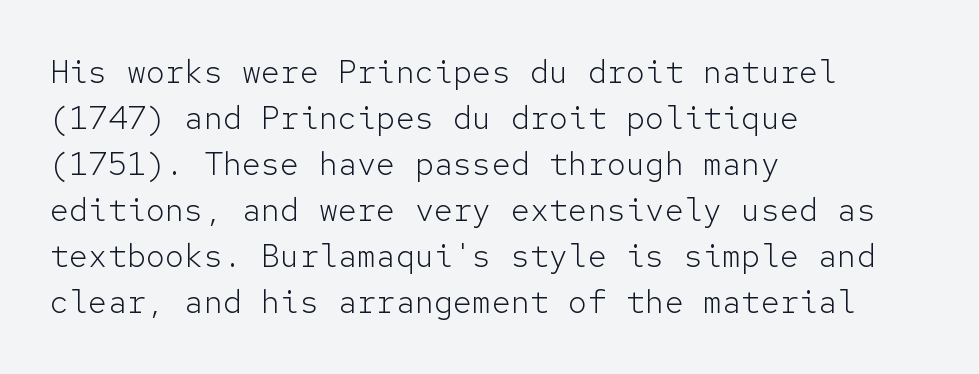
Q: Is the text bold? A: No.
Q: Is the text italic (slanted)? A: No, it is upright.
Q: Is the typeface a serif or a sans-serif typeface? A: Sans-serif.
Q: Is the text underlined? A: No.
Q: How is the paragraph aligned? A: Left-aligned.
Q: Is the spacing between letters normal or unusually wide? A: Normal.
Q: Is the spacing between lines tight, normal or loose? A: Normal.
Q: Width (condensed, normal, or wide)? A: Normal.
Q: Stroke contrast? A: Low.
Q: x-height? A: Medium.
Q: Monospaced? A: Yes.
